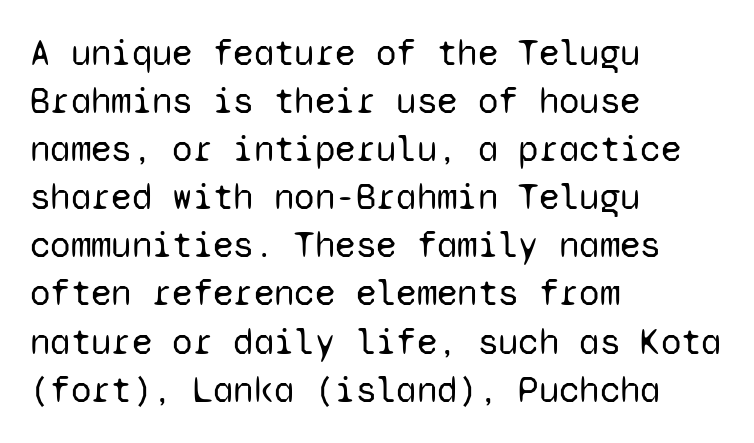
The image shows 37 px regular-weight sans-serif type, upright, monospaced; set left-aligned, normal line spacing (1.3x), normal letter spacing, not underlined; low stroke contrast and a medium x-height.
